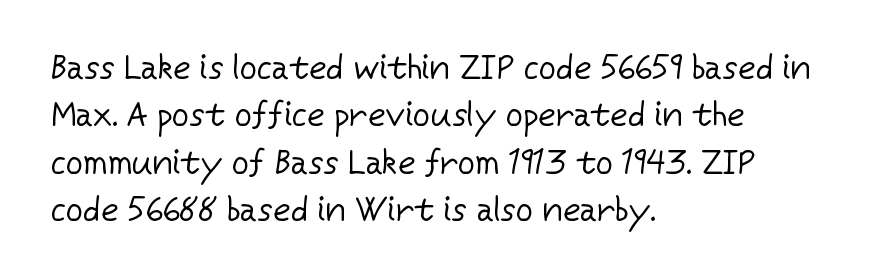
Q: Is the text bold? A: No.
Q: Is the text italic (slanted)? A: No, it is upright.
Q: Is the typeface a serif or a sans-serif typeface? A: Sans-serif.
Q: Is the text underlined? A: No.
Q: How is the paragraph aligned? A: Left-aligned.
Q: Is the spacing between letters normal or unusually wide? A: Normal.
Q: Is the spacing between lines tight, normal or loose? A: Normal.
Q: Width (condensed, normal, or wide)? A: Normal.
Q: Stroke contrast? A: Low.
Q: x-height? A: Medium.
Q: Monospaced? A: No.
